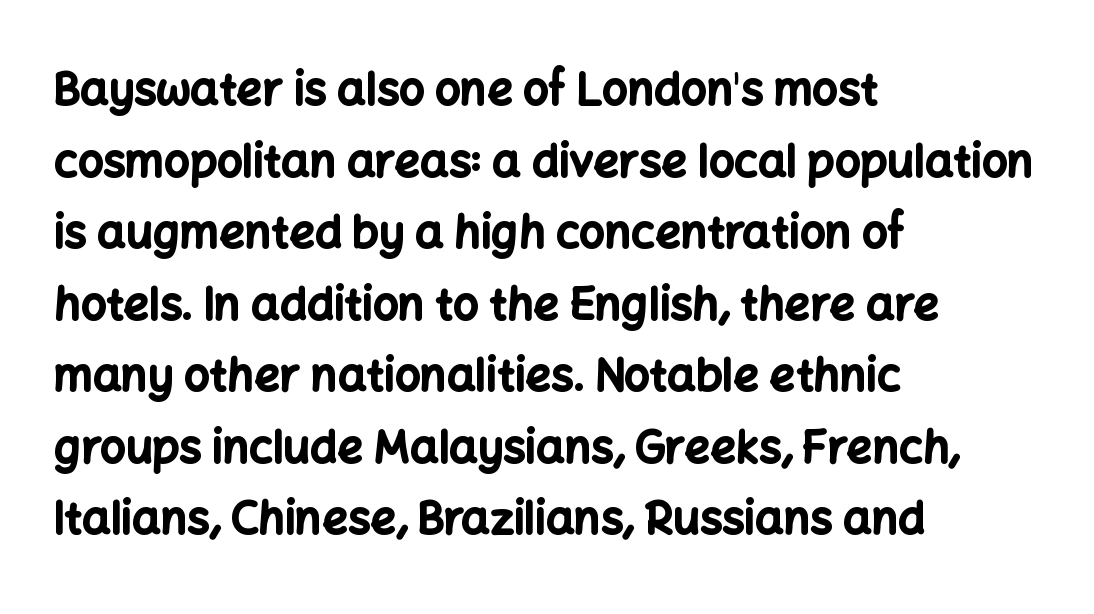
{"serif": "no", "italic": "no", "bold": "yes", "weight": "bold", "width": "normal", "stroke_contrast": "low", "x_height": "medium", "monospaced": "no", "underline": "no", "align": "left", "line_spacing": "normal", "line_spacing_ratio": 1.59, "letter_spacing": "normal", "letter_spacing_em": 0.0, "glyph_px": 45}
